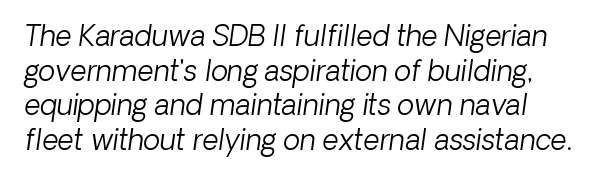
Vertical stems look standard width or narrower in stroke. This sample uses plain, unmodified letter spacing. Proportional: the letters do not fall into vertical columns. Posture: slanted. Lines of text with bare space underneath.
